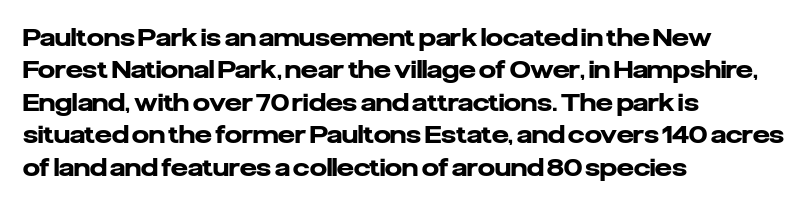
Q: Is the text bold? A: Yes.
Q: Is the text italic (slanted)? A: No, it is upright.
Q: Is the text underlined? A: No.
Q: How is the paragraph aligned? A: Left-aligned.
Q: Is the spacing between letters normal or unusually wide? A: Normal.
Q: Is the spacing between lines tight, normal or loose? A: Normal.
